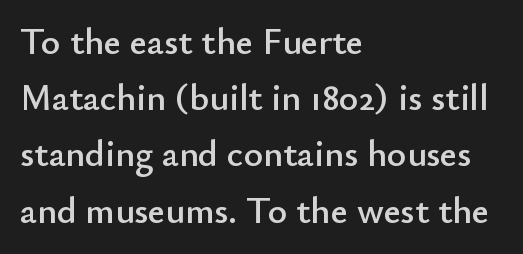
The image shows 37 px sans-serif type, upright; set left-aligned, normal line spacing (1.52x), normal letter spacing, not underlined; low stroke contrast and a small x-height.
